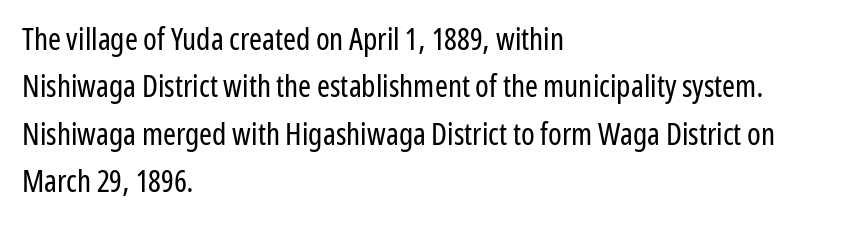
The type family on display is of the sans-serif kind. Decoration check: the copy has no underline. Baseline-to-baseline distance is the conventional proportion of letter height. Stroke mass is kept to a normal reading level or below. Horizontally, the lines are justified to the leading edge only. Proportional: the letters do not fall into vertical columns.
